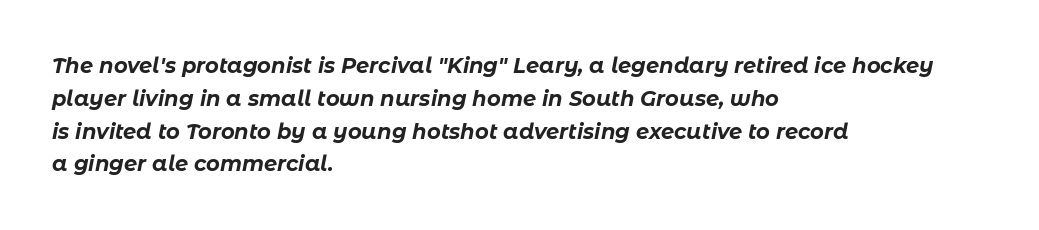
Q: Is the text bold? A: Yes.
Q: Is the text italic (slanted)? A: Yes, it leans right by about 11 degrees.
Q: Is the text underlined? A: No.
Q: How is the paragraph aligned? A: Left-aligned.
Q: Is the spacing between letters normal or unusually wide? A: Normal.
Q: Is the spacing between lines tight, normal or loose? A: Normal.
